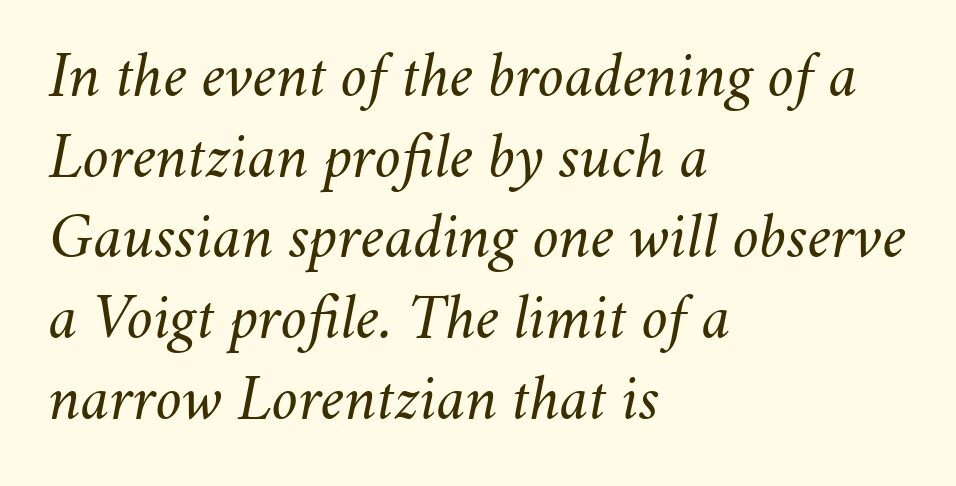
The image shows 64 px regular-weight type, italic (leaning right); set left-aligned, normal line spacing (1.26x), normal letter spacing, not underlined; medium stroke contrast and a small x-height.
